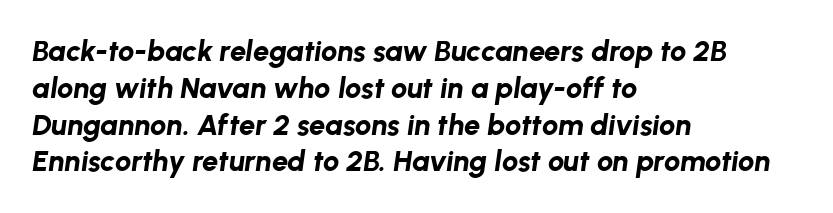
{"italic": "yes", "lean": "right", "slant_degrees": 8, "bold": "yes", "weight": "bold", "width": "normal", "stroke_contrast": "low", "x_height": "medium", "monospaced": "no", "underline": "no", "align": "left", "line_spacing": "normal", "line_spacing_ratio": 1.27, "letter_spacing": "normal", "letter_spacing_em": 0.0, "glyph_px": 29}
